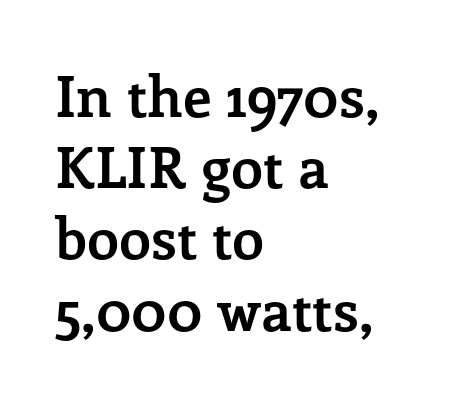
The image shows 57 px semibold serif type, upright; set left-aligned, normal line spacing (1.25x), normal letter spacing, not underlined; low stroke contrast and a medium x-height.
